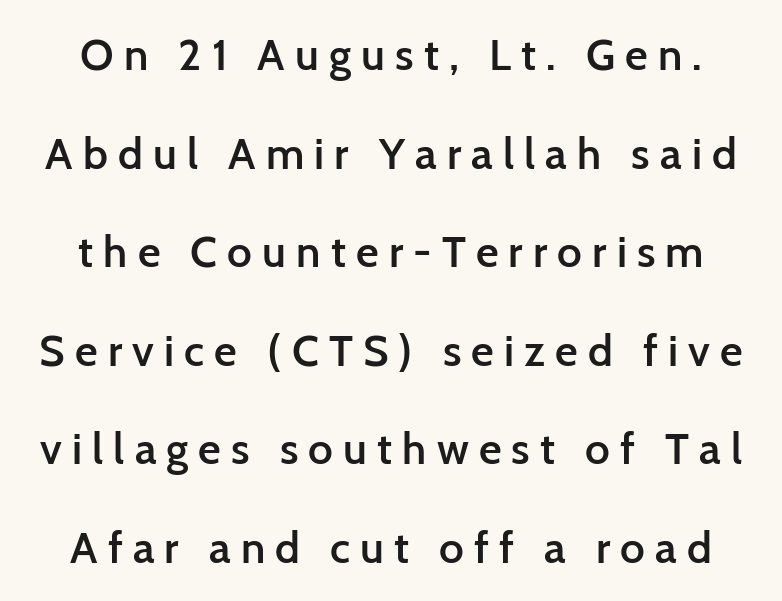
Q: Is the text bold? A: Semi-bold.
Q: Is the text italic (slanted)? A: No, it is upright.
Q: Is the typeface a serif or a sans-serif typeface? A: Sans-serif.
Q: Is the text underlined? A: No.
Q: Is the spacing between letters normal or unusually wide? A: Unusually wide.
Q: Is the spacing between lines tight, normal or loose? A: Loose.
Q: Width (condensed, normal, or wide)? A: Normal.
Q: Stroke contrast? A: Low.
Q: x-height? A: Medium.
Q: Monospaced? A: No.
